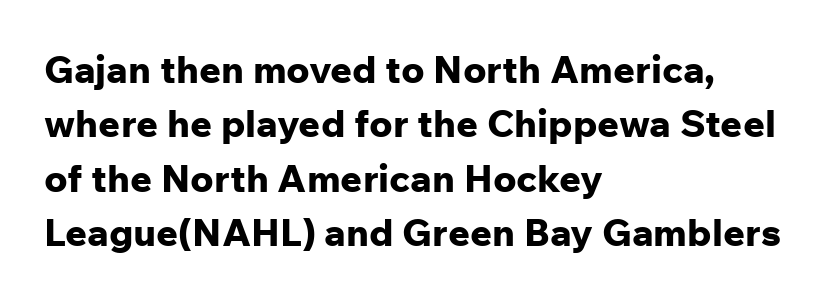
Note the varied advance widths — an 'i' is clearly narrower than an 'm'. The passage is arranged the way most books set body copy — flush left. You can tell from the bare stems that sans-serif type was used. Characters remain perfectly vertical along every line.
